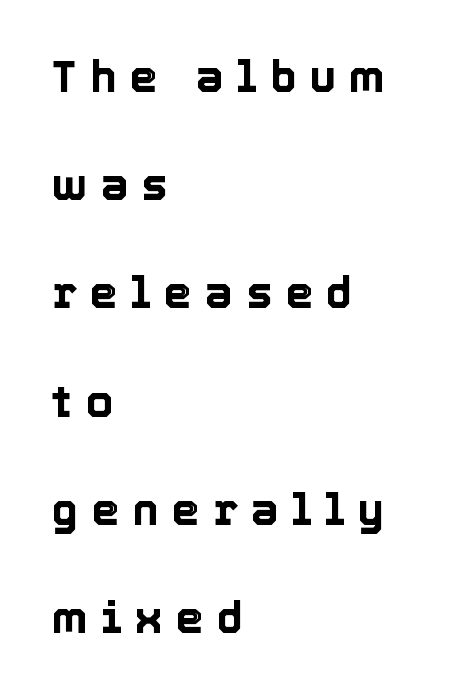
The image shows 44 px text type, upright; set left-aligned, loose line spacing (2.46x), unusually wide letter spacing (+0.3 em), not underlined; a medium x-height.
